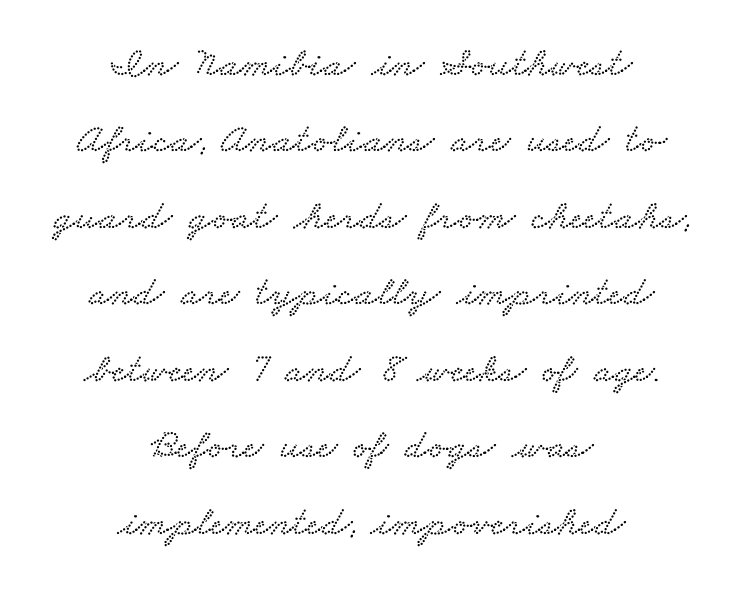
Q: Is the typeface a serif or a sans-serif typeface? A: Serif.
Q: Is the text underlined? A: No.
Q: How is the paragraph aligned? A: Centered.
Q: Is the spacing between letters normal or unusually wide? A: Normal.
Q: Width (condensed, normal, or wide)? A: Wide.
Q: Stroke contrast? A: Low.
Q: x-height? A: Small.
Q: Monospaced? A: No.
